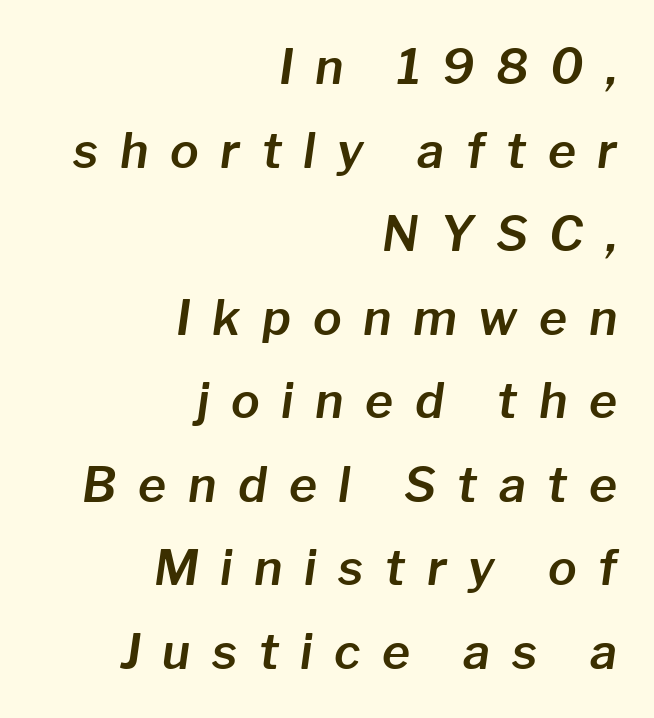
{"italic": "yes", "lean": "right", "slant_degrees": 8, "width": "normal", "stroke_contrast": "low", "x_height": "medium", "monospaced": "no", "underline": "no", "align": "right", "line_spacing_ratio": 1.74, "letter_spacing": "wide", "letter_spacing_em": 0.45, "glyph_px": 48}
